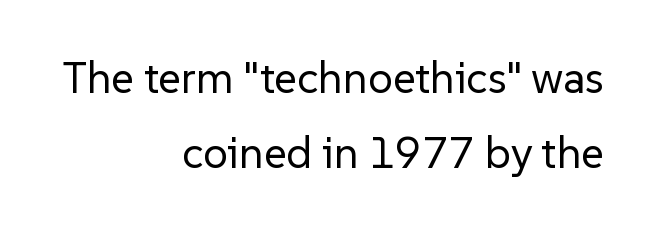
Q: Is the text bold? A: No.
Q: Is the text italic (slanted)? A: No, it is upright.
Q: Is the typeface a serif or a sans-serif typeface? A: Sans-serif.
Q: Is the text underlined? A: No.
Q: How is the paragraph aligned? A: Right-aligned.
Q: Is the spacing between letters normal or unusually wide? A: Normal.
Q: Width (condensed, normal, or wide)? A: Normal.
Q: Stroke contrast? A: Low.
Q: x-height? A: Medium.
Q: Monospaced? A: No.
